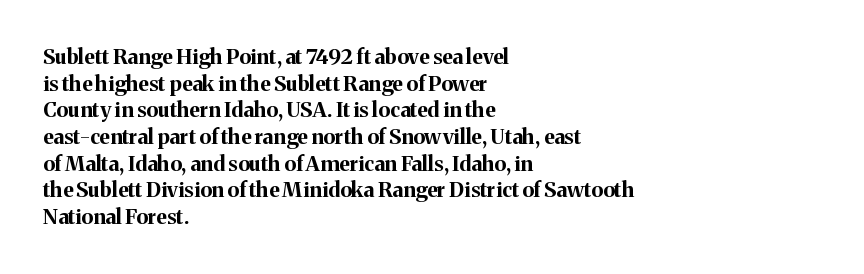
Q: Is the text bold? A: Yes.
Q: Is the text italic (slanted)? A: No, it is upright.
Q: Is the text underlined? A: No.
Q: How is the paragraph aligned? A: Left-aligned.
Q: Is the spacing between letters normal or unusually wide? A: Normal.
Q: Is the spacing between lines tight, normal or loose? A: Normal.
